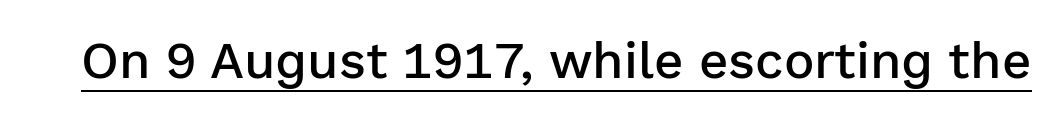
The image shows 51 px semibold sans-serif type, upright; set normal letter spacing, underlined; low stroke contrast and a medium x-height.
